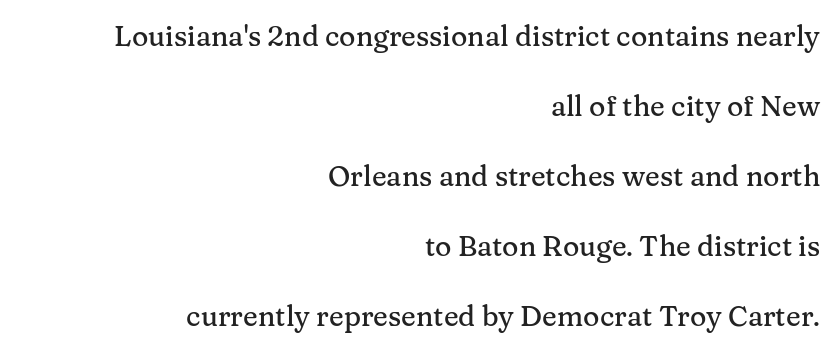
The image shows 28 px serif type, upright; set right-aligned, loose line spacing (2.5x), normal letter spacing, not underlined; medium stroke contrast and a medium x-height.
